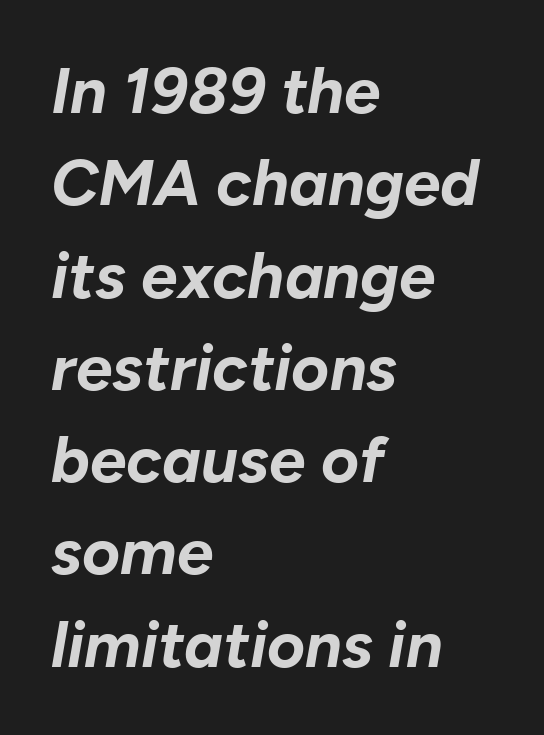
Q: Is the text bold? A: Yes.
Q: Is the text italic (slanted)? A: Yes, it leans right by about 10 degrees.
Q: Is the text underlined? A: No.
Q: How is the paragraph aligned? A: Left-aligned.
Q: Is the spacing between letters normal or unusually wide? A: Normal.
Q: Is the spacing between lines tight, normal or loose? A: Normal.
Q: Width (condensed, normal, or wide)? A: Normal.
Q: Stroke contrast? A: Low.
Q: x-height? A: Medium.
Q: Monospaced? A: No.
